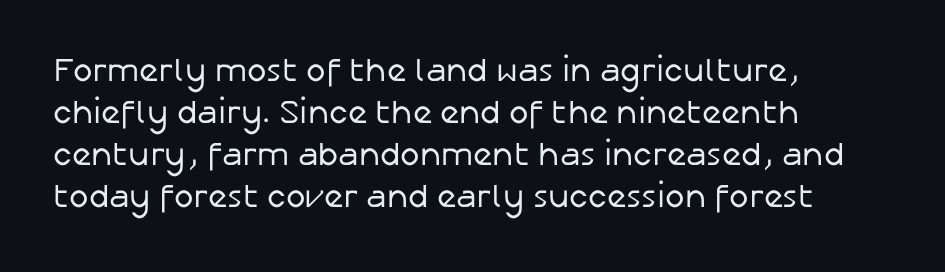
Q: Is the text bold? A: No.
Q: Is the text italic (slanted)? A: No, it is upright.
Q: Is the typeface a serif or a sans-serif typeface? A: Sans-serif.
Q: Is the text underlined? A: No.
Q: How is the paragraph aligned? A: Left-aligned.
Q: Is the spacing between letters normal or unusually wide? A: Normal.
Q: Is the spacing between lines tight, normal or loose? A: Normal.
Q: Width (condensed, normal, or wide)? A: Normal.
Q: Stroke contrast? A: Low.
Q: x-height? A: Medium.
Q: Monospaced? A: No.
